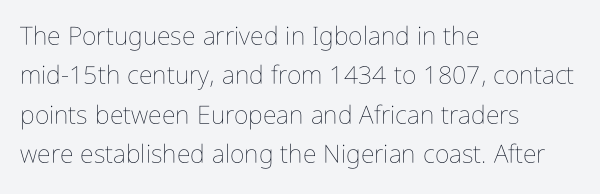
This block has exactly the height ordinary leading produces. Heft: none added — not bold. The face used here is rendered with its standard letterfit. Horizontally, the lines are justified to the leading edge only.
